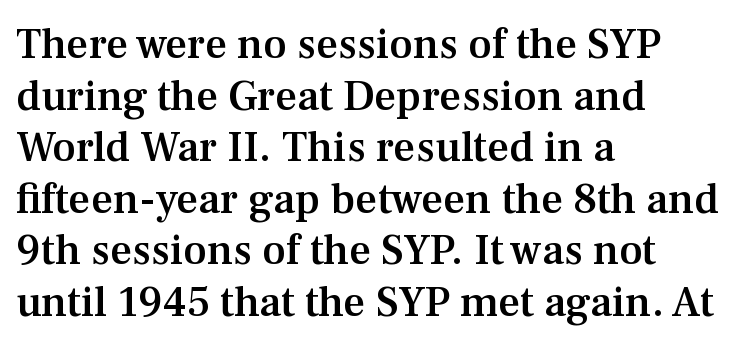
A typesetter would label this face a serif. Typographic density is moderately raised because the face is semibold. The foot of each line stays bare and open. The face used here is proportionally spaced, like ordinary book or web type.
